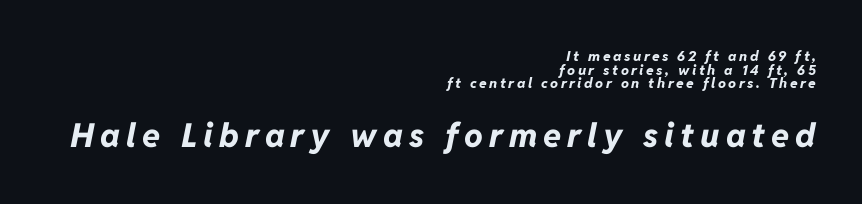
The image shows 33 px bold type, italic (leaning right); set right-aligned, tight line spacing (0.97x), not underlined; the second (bottom) block is 2.36x larger; low stroke contrast and a medium x-height.
